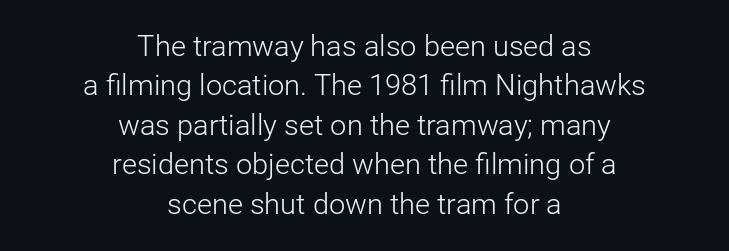
Here the designer chose a conventional face with non-uniform glyph widths. Each row of text sits above clean, open space. Quick note: interline space is typical. Classification — sans serif. Visually the block forms a symmetrical silhouette, jagged on both flanks. Letters have the restrained weight of plain body copy at most.
